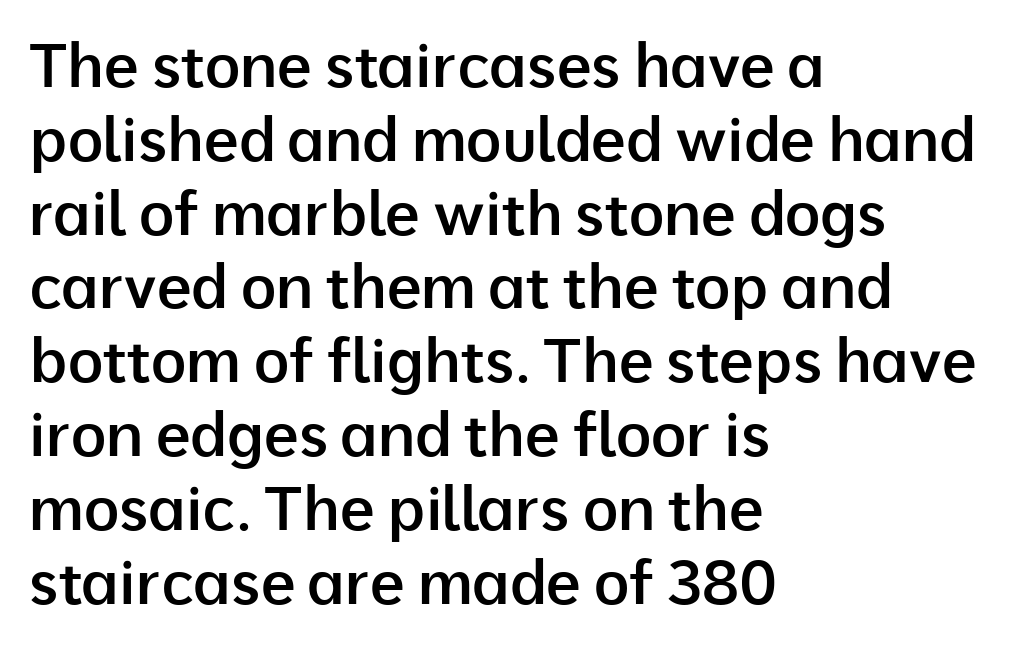
Q: Is the text bold? A: Semi-bold.
Q: Is the text italic (slanted)? A: No, it is upright.
Q: Is the typeface a serif or a sans-serif typeface? A: Sans-serif.
Q: Is the text underlined? A: No.
Q: How is the paragraph aligned? A: Left-aligned.
Q: Is the spacing between letters normal or unusually wide? A: Normal.
Q: Width (condensed, normal, or wide)? A: Normal.
Q: Stroke contrast? A: Low.
Q: x-height? A: Medium.
Q: Monospaced? A: No.
